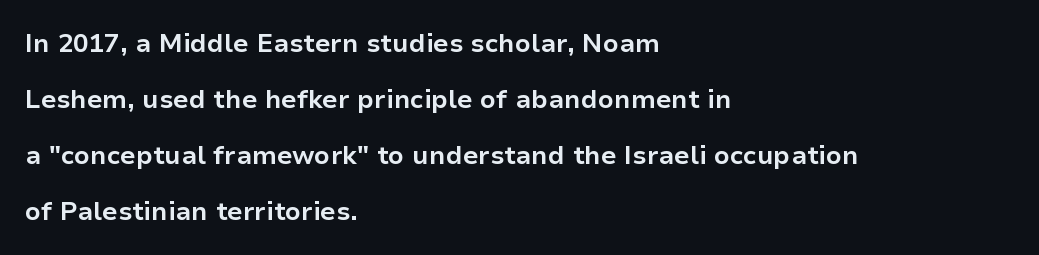
{"italic": "no", "bold": "yes", "underline": "no", "align": "left", "line_spacing": "loose", "line_spacing_ratio": 2.15, "letter_spacing": "normal", "letter_spacing_em": 0.0, "glyph_px": 26}
